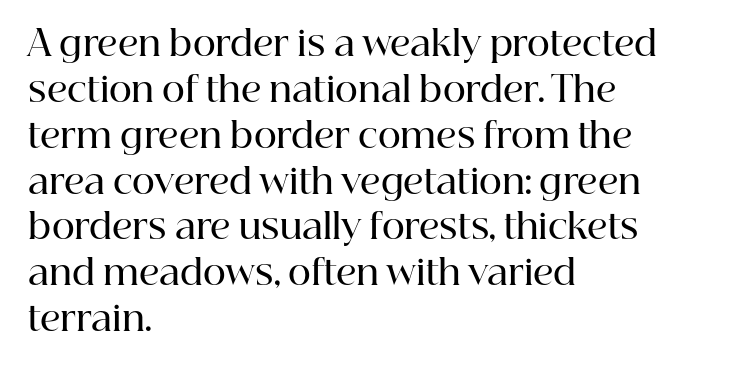
Q: Is the text bold? A: Semi-bold.
Q: Is the text italic (slanted)? A: No, it is upright.
Q: Is the typeface a serif or a sans-serif typeface? A: Serif.
Q: Is the text underlined? A: No.
Q: How is the paragraph aligned? A: Left-aligned.
Q: Is the spacing between letters normal or unusually wide? A: Normal.
Q: Is the spacing between lines tight, normal or loose? A: Normal.
Q: Width (condensed, normal, or wide)? A: Normal.
Q: Stroke contrast? A: High.
Q: x-height? A: Medium.
Q: Monospaced? A: No.
